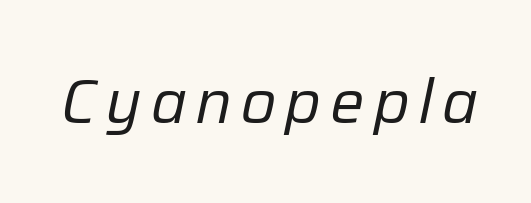
Q: Is the text bold? A: No.
Q: Is the text italic (slanted)? A: Yes, it leans right by about 12 degrees.
Q: Is the text underlined? A: No.
Q: Width (condensed, normal, or wide)? A: Normal.
Q: Stroke contrast? A: Low.
Q: x-height? A: Medium.
Q: Monospaced? A: No.
